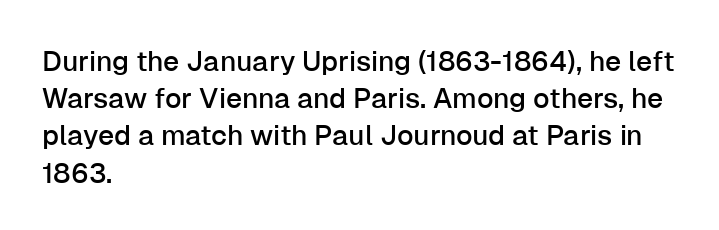
Letterform terminals end flat and unadorned throughout the passage. Upright lettering throughout. A typesetter would call this proportional, since set widths differ per character. Letter spacing: default. The block of text has a typical density, with ordinary space between rows.
